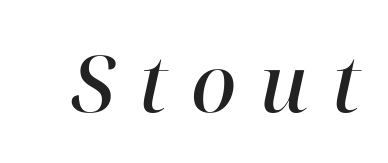
The image shows 79 px semibold serif type, italic (leaning right); set unusually wide letter spacing (+0.29 em), not underlined; high stroke contrast and a medium x-height.
